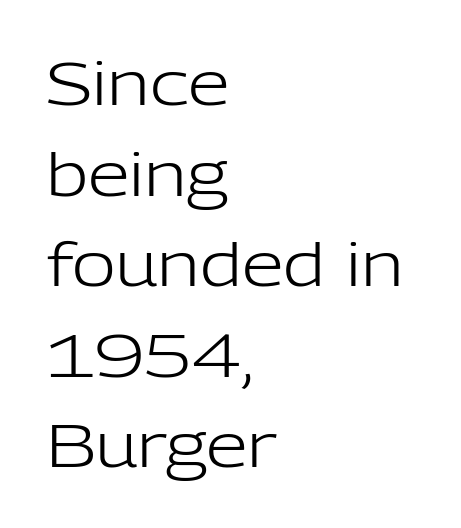
Every stem runs plumb, perpendicular to the baseline. Which margin do the lines hug? The left one — the right edge is uneven. A typesetter would call this leading conventional body-copy spacing. The type family on display is of the sans-serif kind.
